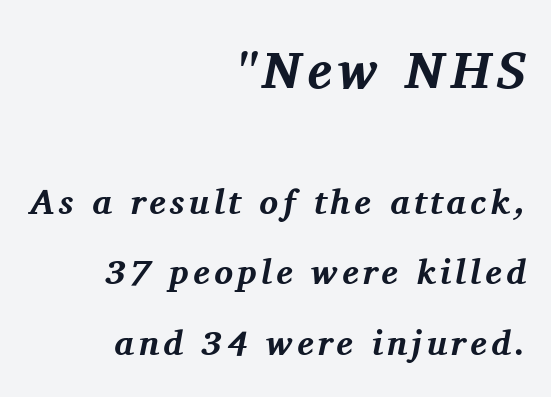
{"serif": "yes", "italic": "yes", "lean": "right", "slant_degrees": 11, "bold": "yes", "weight": "bold", "width": "normal", "stroke_contrast": "medium", "x_height": "medium", "monospaced": "no", "underline": "no", "align": "right", "line_spacing": "loose", "line_spacing_ratio": 2.02, "larger_block": "first", "size_ratio": 1.49, "glyph_px": 52}
